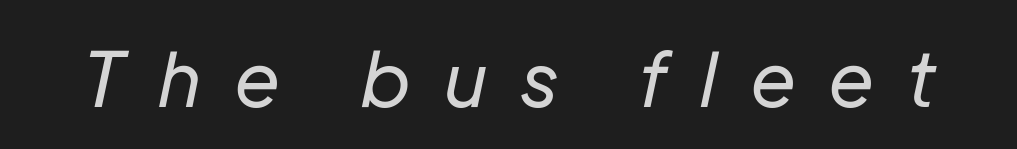
The image shows 76 px regular-weight type, italic (leaning right); set unusually wide letter spacing (+0.45 em), not underlined; low stroke contrast and a medium x-height.
